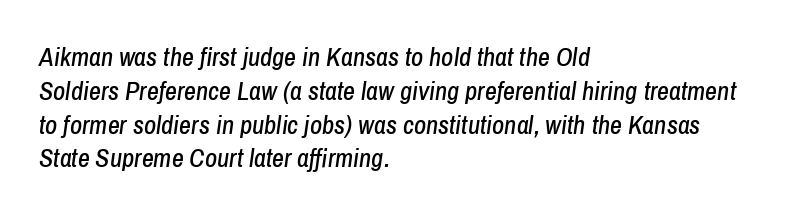
The words here are not underlined. The rag falls on the right side of this text block. Evenly set lines give the paragraph a standard silhouette. The letters sit at their default tracking, neither squeezed nor spread. This sample uses an oblique cut, with every glyph tilted off the vertical.
